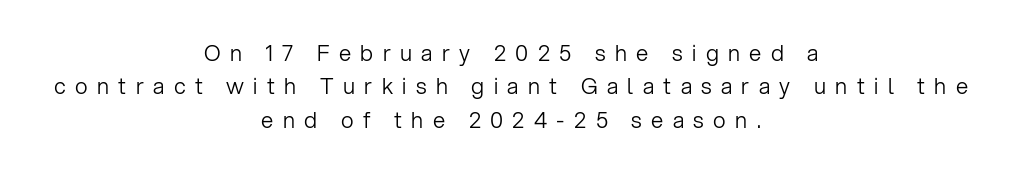
{"italic": "no", "bold": "no", "underline": "no", "align": "center", "line_spacing": "normal", "line_spacing_ratio": 1.52, "letter_spacing": "wide", "letter_spacing_em": 0.43, "glyph_px": 22}
